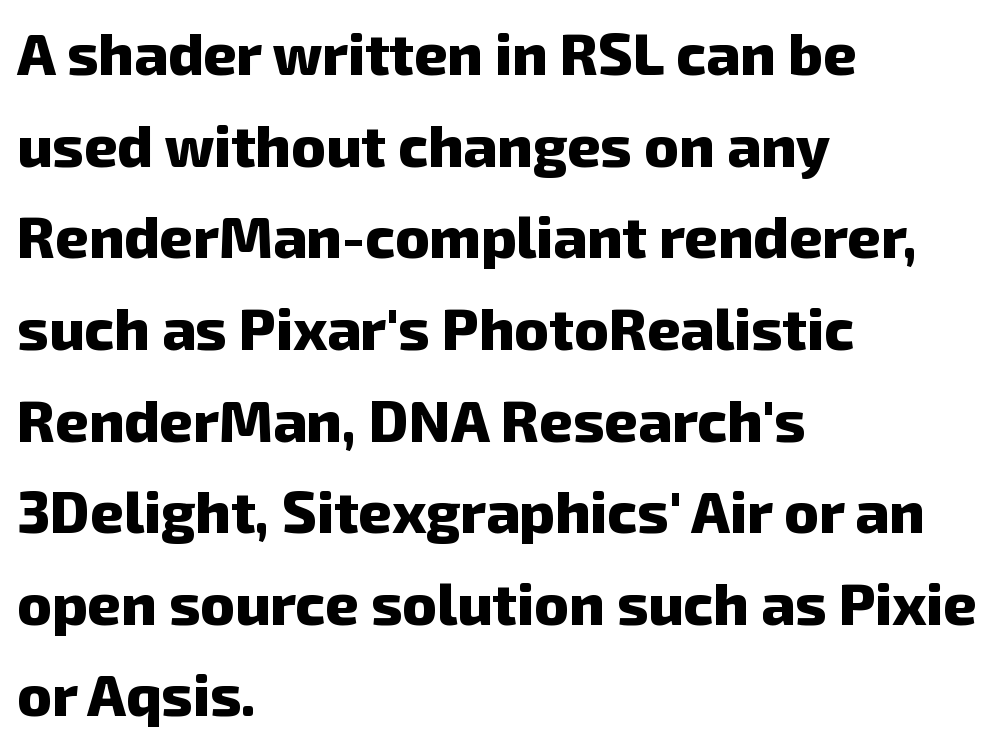
{"serif": "no", "bold": "yes", "weight": "heavy", "width": "normal", "stroke_contrast": "low", "x_height": "medium", "monospaced": "no", "underline": "no", "align": "left", "line_spacing": "normal", "line_spacing_ratio": 1.58, "letter_spacing": "normal", "letter_spacing_em": 0.0, "glyph_px": 58}
